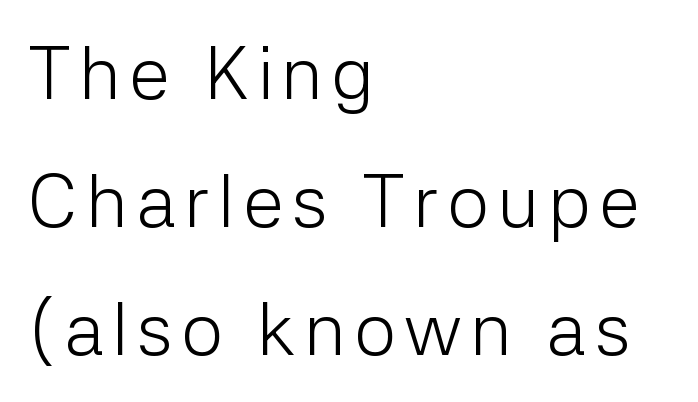
Q: Is the text bold? A: No.
Q: Is the text italic (slanted)? A: No, it is upright.
Q: Is the typeface a serif or a sans-serif typeface? A: Sans-serif.
Q: Is the text underlined? A: No.
Q: How is the paragraph aligned? A: Left-aligned.
Q: Width (condensed, normal, or wide)? A: Normal.
Q: Stroke contrast? A: Low.
Q: x-height? A: Medium.
Q: Monospaced? A: No.
